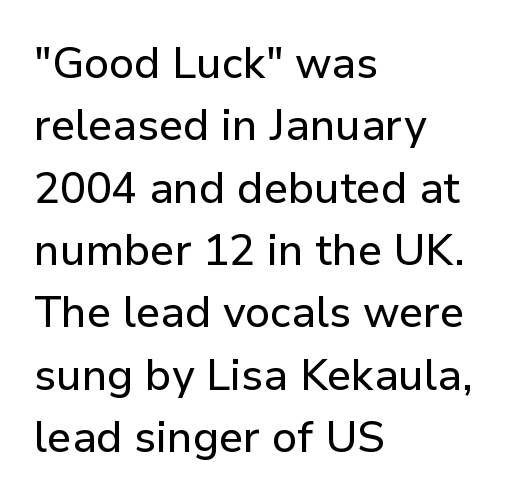
Q: Is the text italic (slanted)? A: No, it is upright.
Q: Is the typeface a serif or a sans-serif typeface? A: Sans-serif.
Q: Is the text underlined? A: No.
Q: How is the paragraph aligned? A: Left-aligned.
Q: Is the spacing between letters normal or unusually wide? A: Normal.
Q: Is the spacing between lines tight, normal or loose? A: Normal.
Q: Width (condensed, normal, or wide)? A: Normal.
Q: Stroke contrast? A: Low.
Q: x-height? A: Medium.
Q: Monospaced? A: No.
